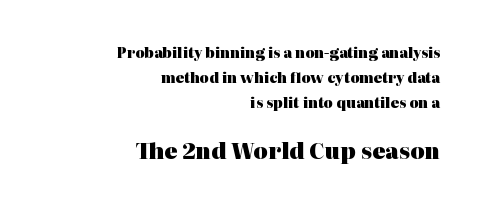
Q: Is the text bold? A: Yes.
Q: Is the text italic (slanted)? A: No, it is upright.
Q: Is the text underlined? A: No.
Q: How is the paragraph aligned? A: Right-aligned.
Q: Is the spacing between letters normal or unusually wide? A: Normal.
Q: Which block of text is set in a larger size, the first (top) or the second (bottom)? A: The second (bottom) one.
